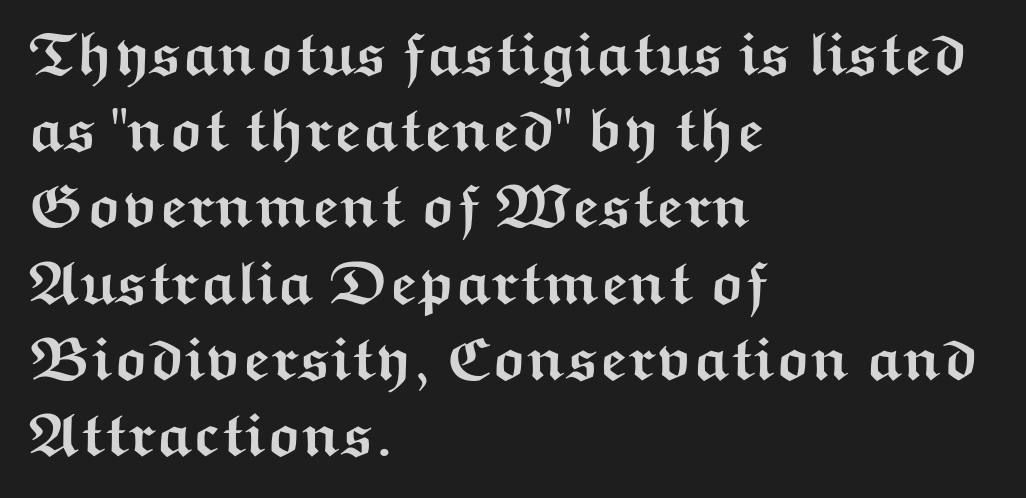
Inter-character spacing is left at the font's built-in metrics. Unmarked baselines from the first word to the last. Bold? Absolutely — the strokes are thick and heavy. Which margin do the lines hug? The left one — the right edge is uneven. Here the designer chose a conventional face with non-uniform glyph widths.
